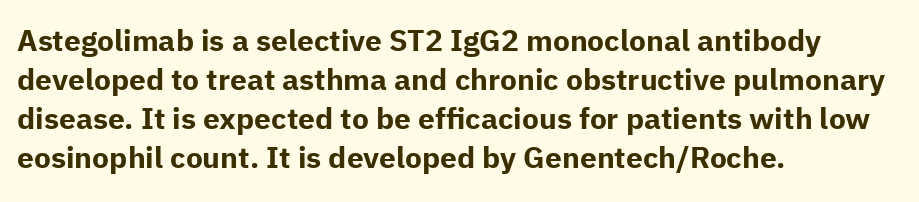
Q: Is the text bold? A: Yes.
Q: Is the text italic (slanted)? A: No, it is upright.
Q: Is the typeface a serif or a sans-serif typeface? A: Sans-serif.
Q: Is the text underlined? A: No.
Q: How is the paragraph aligned? A: Left-aligned.
Q: Is the spacing between letters normal or unusually wide? A: Normal.
Q: Is the spacing between lines tight, normal or loose? A: Normal.
Q: Width (condensed, normal, or wide)? A: Normal.
Q: Stroke contrast? A: Low.
Q: x-height? A: Medium.
Q: Monospaced? A: No.
